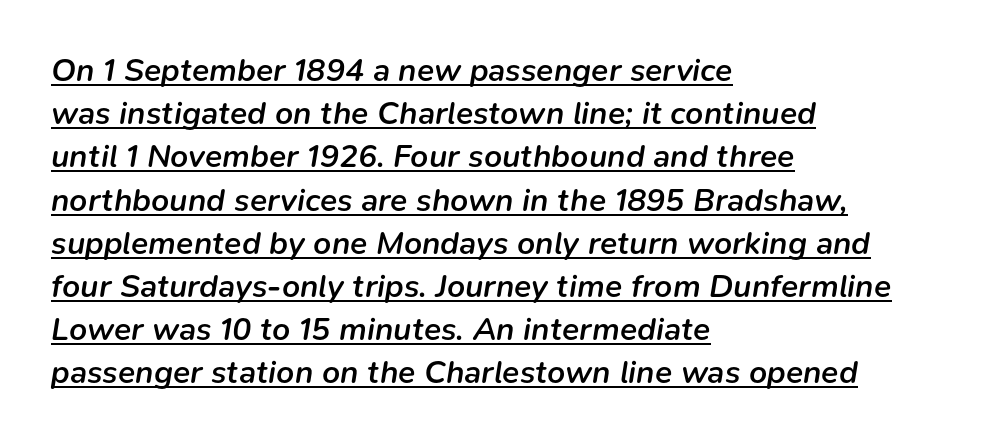
{"italic": "yes", "lean": "right", "slant_degrees": 9, "bold": "semi", "weight": "semibold", "width": "normal", "stroke_contrast": "low", "x_height": "medium", "monospaced": "no", "underline": "yes", "align": "left", "line_spacing": "normal", "line_spacing_ratio": 1.35, "letter_spacing": "normal", "letter_spacing_em": 0.0, "glyph_px": 32}
